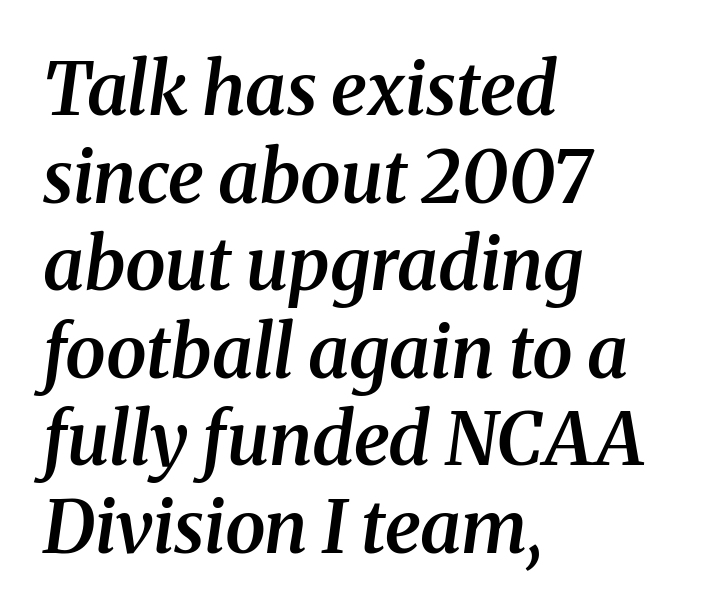
Each letter keeps its own natural width here, so spacing adapts to shape. Strokes here are thickened, but only to semibold level. Are there feet on the stems? There are — it's a serif. Characters follow at the spacing the type designer built in.
